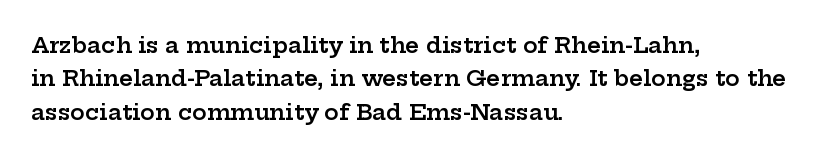
Q: Is the text bold? A: Semi-bold.
Q: Is the text italic (slanted)? A: No, it is upright.
Q: Is the text underlined? A: No.
Q: How is the paragraph aligned? A: Left-aligned.
Q: Is the spacing between letters normal or unusually wide? A: Normal.
Q: Is the spacing between lines tight, normal or loose? A: Normal.
